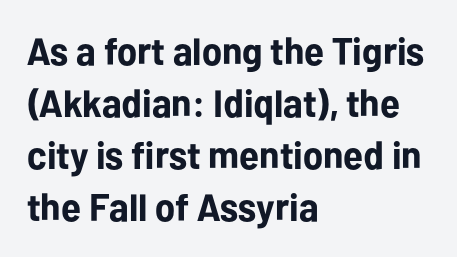
The image shows 38 px bold sans-serif type, upright; set left-aligned, normal line spacing (1.37x), normal letter spacing, not underlined; low stroke contrast and a medium x-height.
